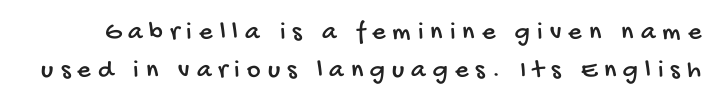
Vertically, the passage feels balanced, rows spaced as you'd expect. What stands out about the letter spacing? Its width — letters are far apart. The gap between lines stays unmarked.
